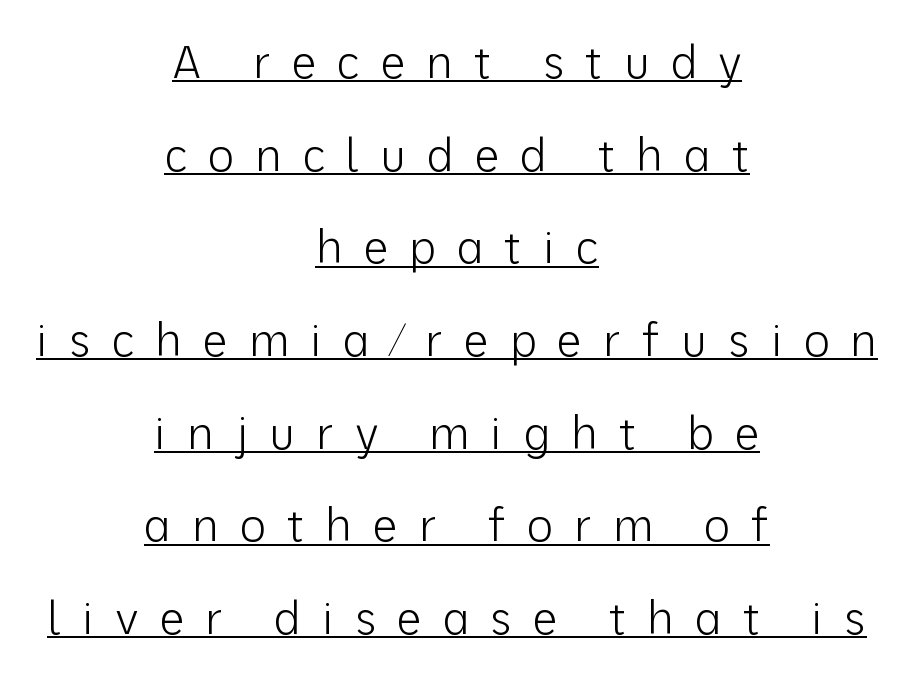
Q: Is the text bold? A: No.
Q: Is the text italic (slanted)? A: No, it is upright.
Q: Is the typeface a serif or a sans-serif typeface? A: Sans-serif.
Q: Is the text underlined? A: Yes.
Q: How is the paragraph aligned? A: Centered.
Q: Is the spacing between letters normal or unusually wide? A: Unusually wide.
Q: Is the spacing between lines tight, normal or loose? A: Loose.
Q: Width (condensed, normal, or wide)? A: Normal.
Q: Stroke contrast? A: Low.
Q: x-height? A: Medium.
Q: Monospaced? A: No.
